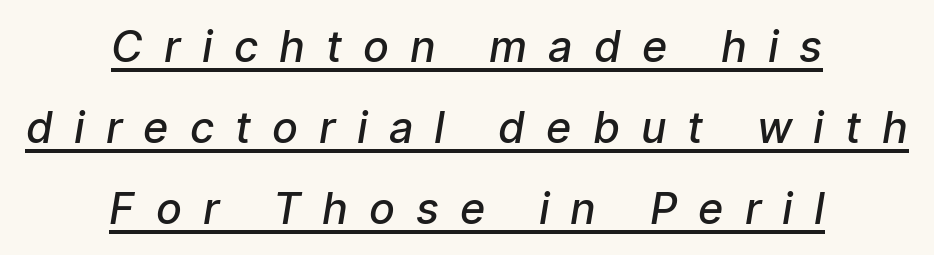
{"serif": "no", "bold": "semi", "weight": "semibold", "width": "normal", "stroke_contrast": "low", "x_height": "medium", "monospaced": "no", "underline": "yes", "align": "center", "line_spacing_ratio": 1.88, "letter_spacing": "wide", "letter_spacing_em": 0.49, "glyph_px": 43}
